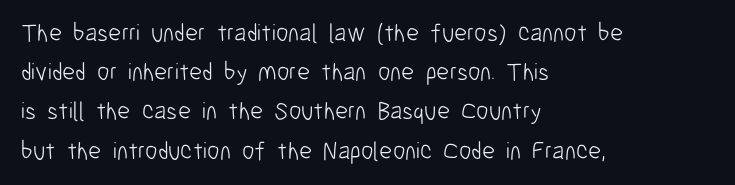
Is this a heavy cut? Hardly; it is regular or lighter. In CSS terms this would be text-align: left. Words appear dense and cohesive because spacing is normal. The gap between lines stays unmarked. Reading down the column, the eye jumps a familiar distance to each next line. This is roman type, the default non-slanted kind.
